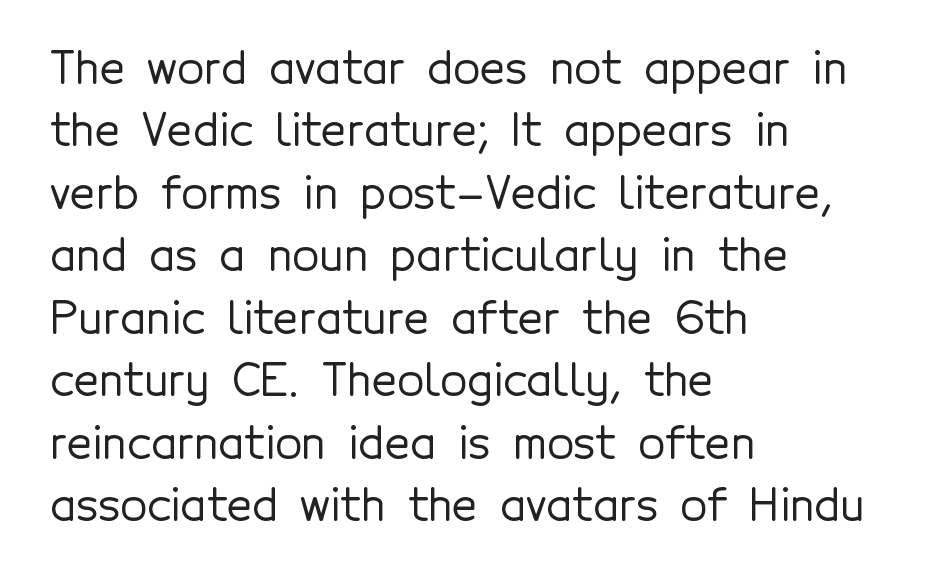
{"serif": "no", "italic": "no", "width": "normal", "x_height": "medium", "monospaced": "no", "underline": "no", "align": "left", "line_spacing": "normal", "line_spacing_ratio": 1.42, "letter_spacing": "normal", "letter_spacing_em": 0.0, "glyph_px": 44}
